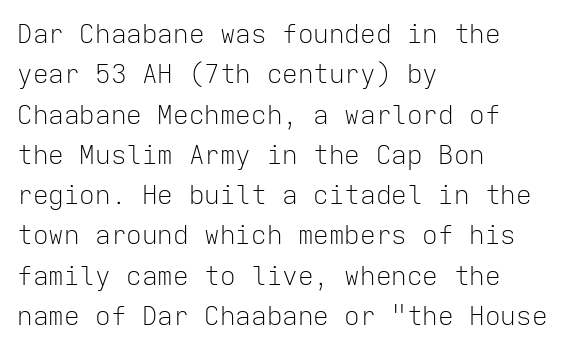
Q: Is the text bold? A: No.
Q: Is the text italic (slanted)? A: No, it is upright.
Q: Is the text underlined? A: No.
Q: How is the paragraph aligned? A: Left-aligned.
Q: Is the spacing between letters normal or unusually wide? A: Normal.
Q: Is the spacing between lines tight, normal or loose? A: Normal.
